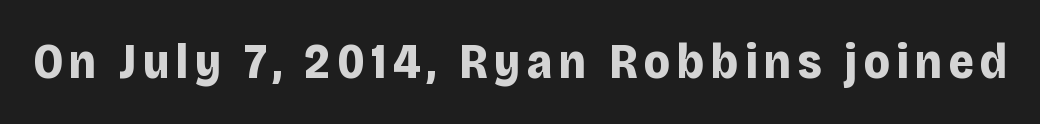
The image shows 49 px bold sans-serif type, upright; set not underlined; low stroke contrast and a large x-height.
